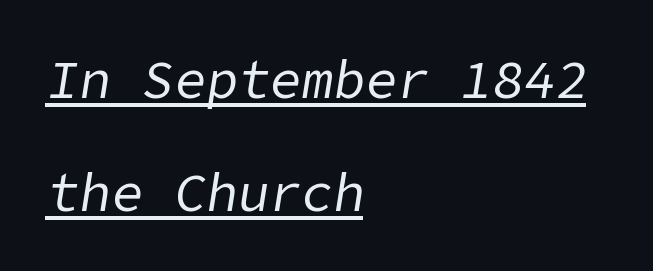
{"italic": "yes", "lean": "right", "slant_degrees": 9, "bold": "no", "weight": "regular", "width": "normal", "stroke_contrast": "low", "x_height": "medium", "underline": "yes", "align": "left", "line_spacing": "loose", "line_spacing_ratio": 2.13, "letter_spacing": "normal", "letter_spacing_em": 0.0, "glyph_px": 53}
